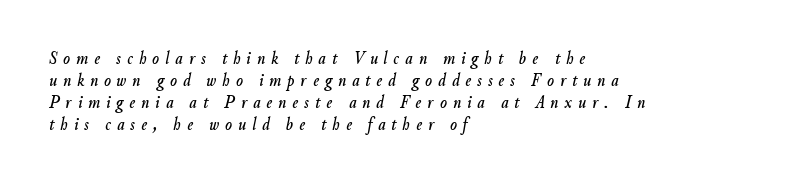
Q: Is the text italic (slanted)? A: Yes, it leans right by about 9 degrees.
Q: Is the text underlined? A: No.
Q: How is the paragraph aligned? A: Left-aligned.
Q: Is the spacing between letters normal or unusually wide? A: Unusually wide.
Q: Is the spacing between lines tight, normal or loose? A: Tight.
